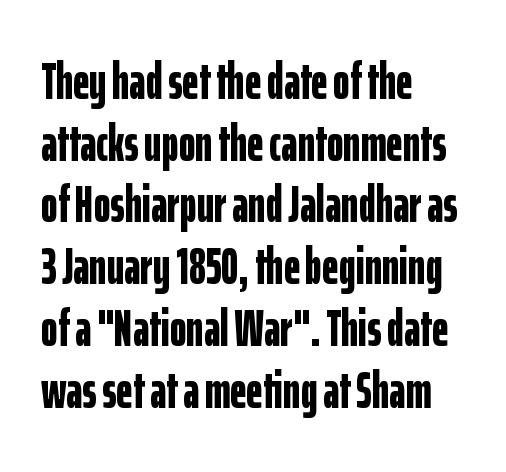
I'd call this a sans setting — the letters go barefoot. The typesetter chose a ragged-right arrangement here. A bare baseline throughout the passage. Characters follow at the spacing the type designer built in. You can tell it's not italic because the verticals are truly vertical. The rendering uses natural spacing where letterforms have individual widths.
